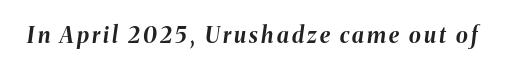
{"italic": "yes", "lean": "right", "slant_degrees": 8, "bold": "yes", "underline": "no", "glyph_px": 22}
